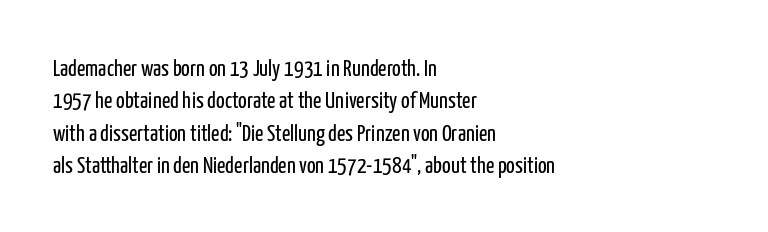
Q: Is the text bold? A: No.
Q: Is the text italic (slanted)? A: No, it is upright.
Q: Is the text underlined? A: No.
Q: How is the paragraph aligned? A: Left-aligned.
Q: Is the spacing between letters normal or unusually wide? A: Normal.
Q: Is the spacing between lines tight, normal or loose? A: Normal.
